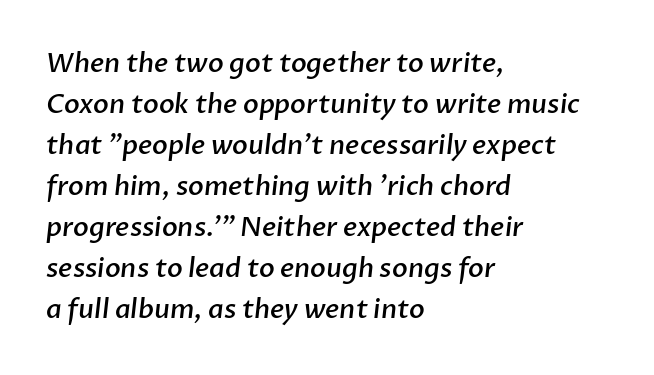
{"bold": "semi", "underline": "no", "align": "left", "line_spacing": "normal", "line_spacing_ratio": 1.58, "letter_spacing": "normal", "letter_spacing_em": 0.0, "glyph_px": 26}
